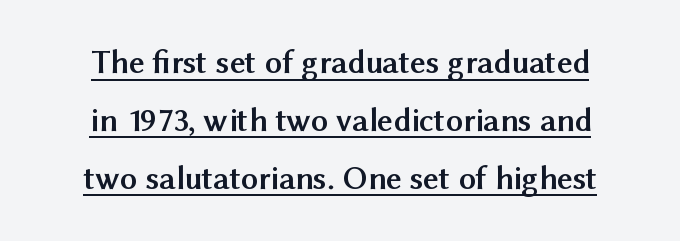
Q: Is the text bold? A: Yes.
Q: Is the text italic (slanted)? A: No, it is upright.
Q: Is the typeface a serif or a sans-serif typeface? A: Sans-serif.
Q: Is the text underlined? A: Yes.
Q: How is the paragraph aligned? A: Centered.
Q: Is the spacing between letters normal or unusually wide? A: Normal.
Q: Is the spacing between lines tight, normal or loose? A: Normal.
Q: Width (condensed, normal, or wide)? A: Normal.
Q: Stroke contrast? A: Medium.
Q: x-height? A: Medium.
Q: Monospaced? A: No.
